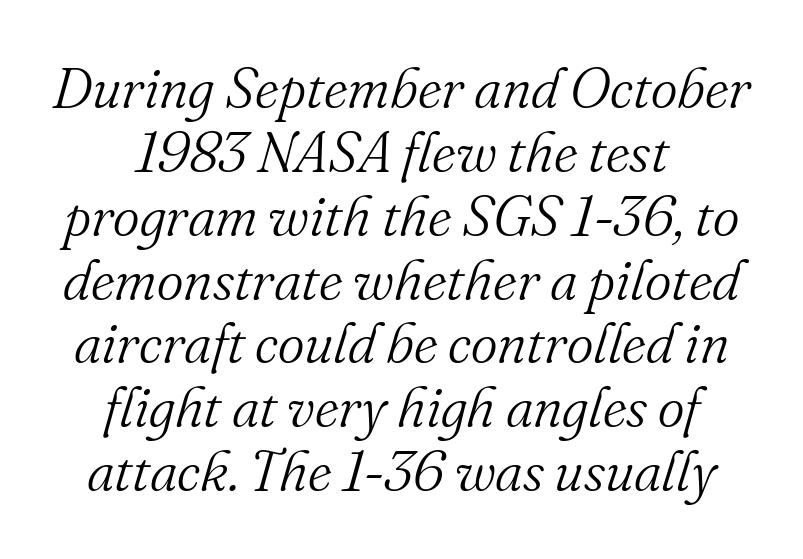
Designer's note — italics engaged. Only glyphs here, with clear space below each row. The type is set solid horizontally, with unmodified tracking. Stroke mass is kept to a normal reading level or below. Type style note: has serifs. The space between consecutive lines is stingy.
